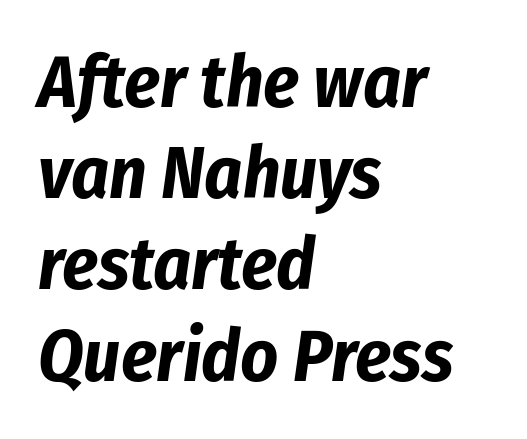
The image shows 73 px bold, condensed type, italic (leaning right); set left-aligned, normal line spacing (1.25x), normal letter spacing, not underlined; low stroke contrast and a medium x-height.
